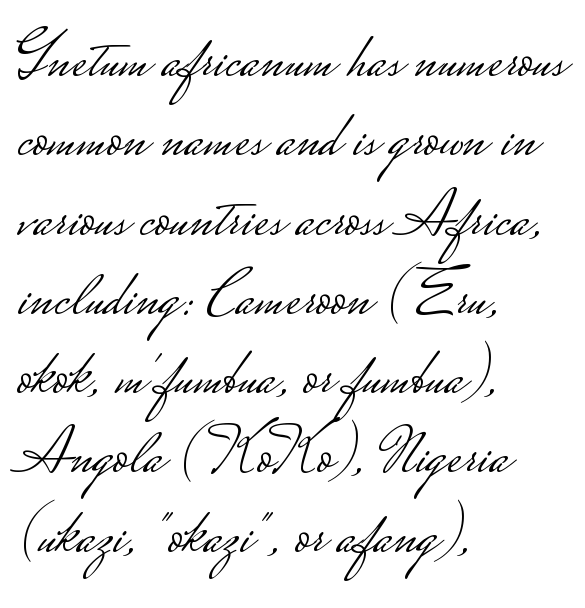
{"serif": "no", "bold": "no", "weight": "light", "width": "wide", "stroke_contrast": "low", "monospaced": "no", "underline": "no", "align": "left", "line_spacing_ratio": 1.22, "letter_spacing": "normal", "letter_spacing_em": 0.0, "glyph_px": 65}
